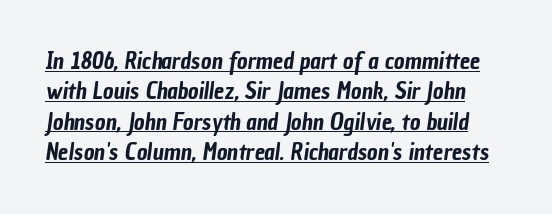
These lines keep a tight, regular rhythm from letter to letter. The string is rendered with underlining switched on. Regular leading.
